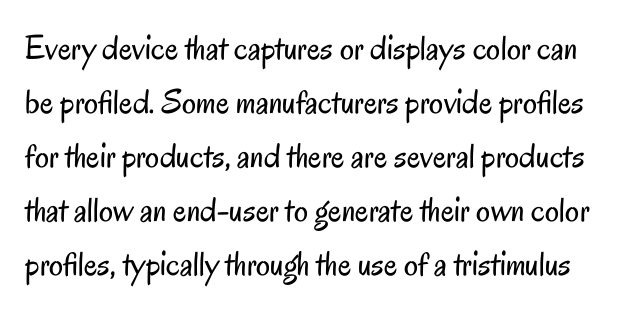
Q: Is the text bold? A: No.
Q: Is the text italic (slanted)? A: No, it is upright.
Q: Is the typeface a serif or a sans-serif typeface? A: Sans-serif.
Q: Is the text underlined? A: No.
Q: Is the spacing between letters normal or unusually wide? A: Normal.
Q: Is the spacing between lines tight, normal or loose? A: Normal.
Q: Width (condensed, normal, or wide)? A: Condensed.
Q: Stroke contrast? A: Low.
Q: x-height? A: Small.
Q: Monospaced? A: No.
